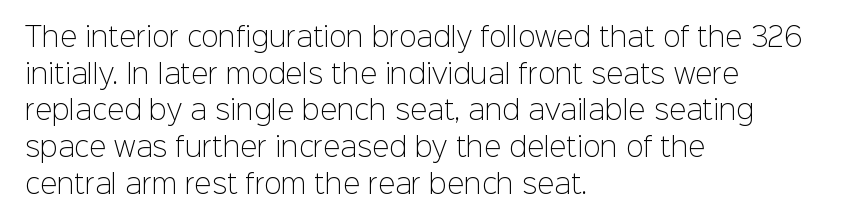
{"italic": "no", "bold": "no", "underline": "no", "align": "left", "line_spacing": "normal", "line_spacing_ratio": 1.41, "letter_spacing": "normal", "letter_spacing_em": 0.0, "glyph_px": 26}
